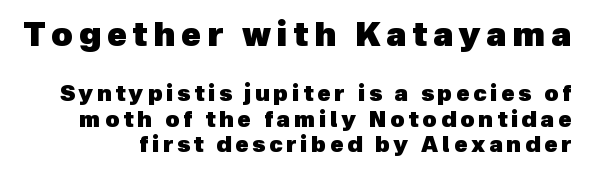
Q: Is the text bold? A: Yes.
Q: Is the typeface a serif or a sans-serif typeface? A: Sans-serif.
Q: Is the text underlined? A: No.
Q: Is the spacing between lines tight, normal or loose? A: Tight.
Q: Which block of text is set in a larger size, the first (top) or the second (bottom)? A: The first (top) one.
Q: Width (condensed, normal, or wide)? A: Normal.
Q: x-height? A: Medium.
Q: Monospaced? A: No.
